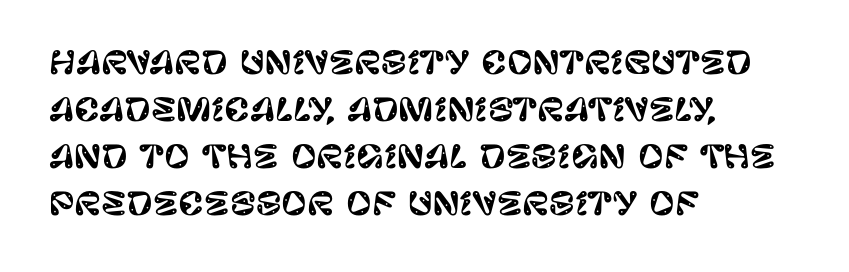
These lines sit exactly where default settings would place them. Examine the stroke ends and you'll find no serifs. One-word summary of the alignment: left.
